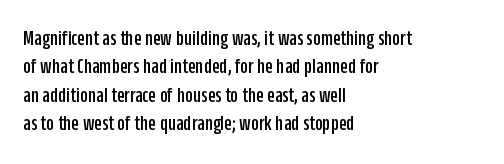
Q: Is the text italic (slanted)? A: No, it is upright.
Q: Is the text underlined? A: No.
Q: How is the paragraph aligned? A: Left-aligned.
Q: Is the spacing between letters normal or unusually wide? A: Normal.
Q: Is the spacing between lines tight, normal or loose? A: Normal.
